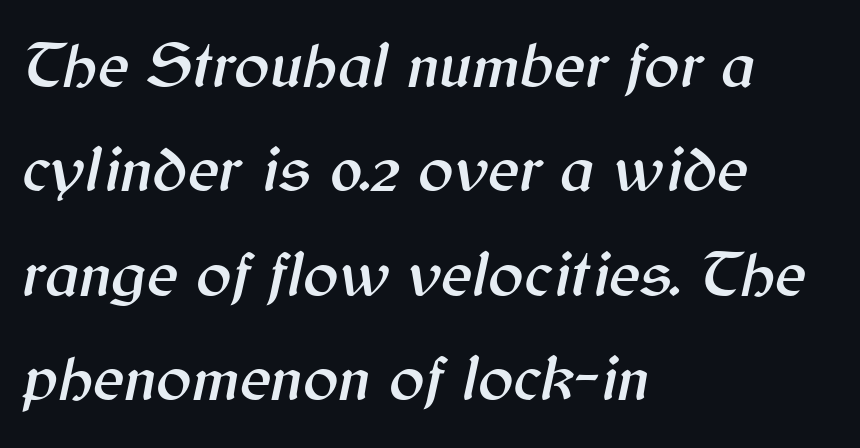
{"italic": "yes", "lean": "right", "slant_degrees": 12, "width": "normal", "stroke_contrast": "medium", "x_height": "medium", "monospaced": "no", "underline": "no", "align": "left", "line_spacing": "normal", "line_spacing_ratio": 1.58, "letter_spacing": "normal", "letter_spacing_em": 0.0, "glyph_px": 66}
